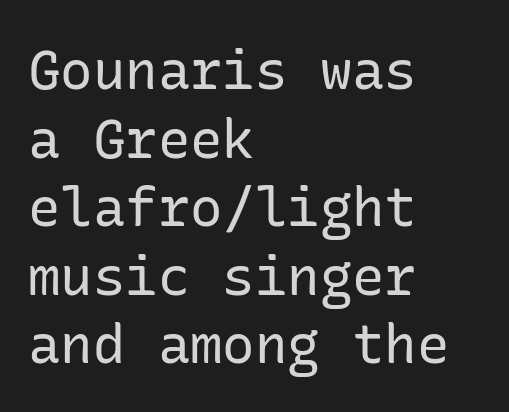
The image shows 54 px regular-weight sans-serif type, upright; set left-aligned, normal line spacing (1.27x), normal letter spacing, not underlined; low stroke contrast and a medium x-height.
